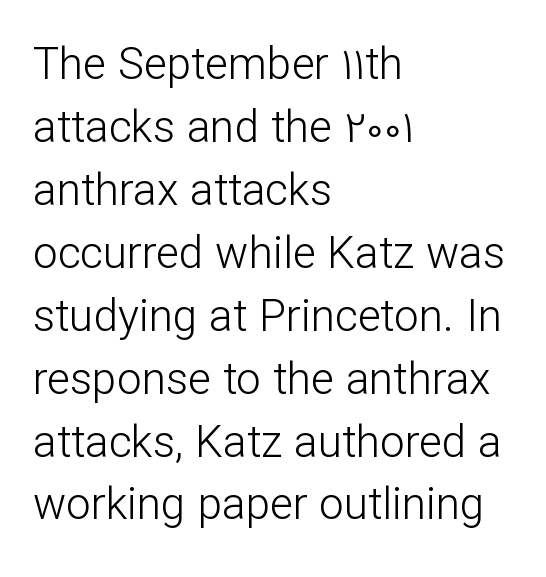
{"serif": "no", "italic": "no", "bold": "no", "weight": "light", "width": "normal", "stroke_contrast": "low", "x_height": "medium", "monospaced": "no", "underline": "no", "align": "left", "line_spacing": "normal", "line_spacing_ratio": 1.43, "letter_spacing": "normal", "letter_spacing_em": 0.0, "glyph_px": 44}
